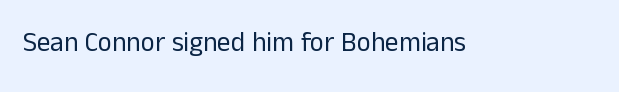
Q: Is the text bold? A: No.
Q: Is the text italic (slanted)? A: No, it is upright.
Q: Is the text underlined? A: No.
Q: Is the spacing between letters normal or unusually wide? A: Normal.
